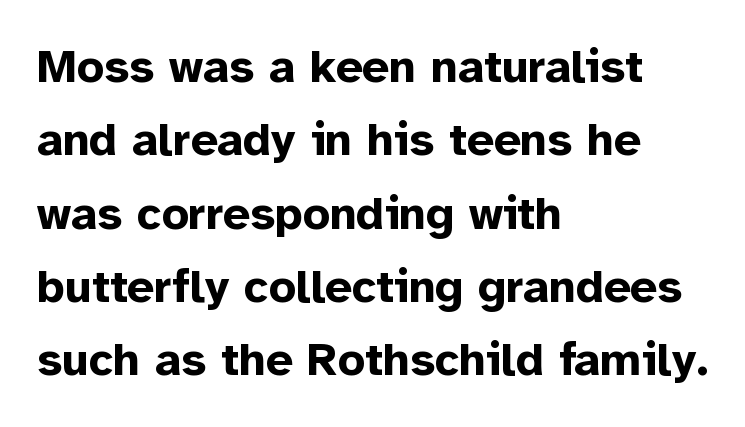
{"serif": "no", "italic": "no", "bold": "yes", "weight": "bold", "width": "normal", "stroke_contrast": "low", "x_height": "medium", "monospaced": "no", "underline": "no", "align": "left", "line_spacing": "normal", "line_spacing_ratio": 1.56, "letter_spacing": "normal", "letter_spacing_em": 0.0, "glyph_px": 47}
